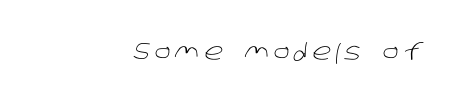
{"bold": "no", "underline": "no", "letter_spacing": "wide", "letter_spacing_em": 0.21, "glyph_px": 23}
